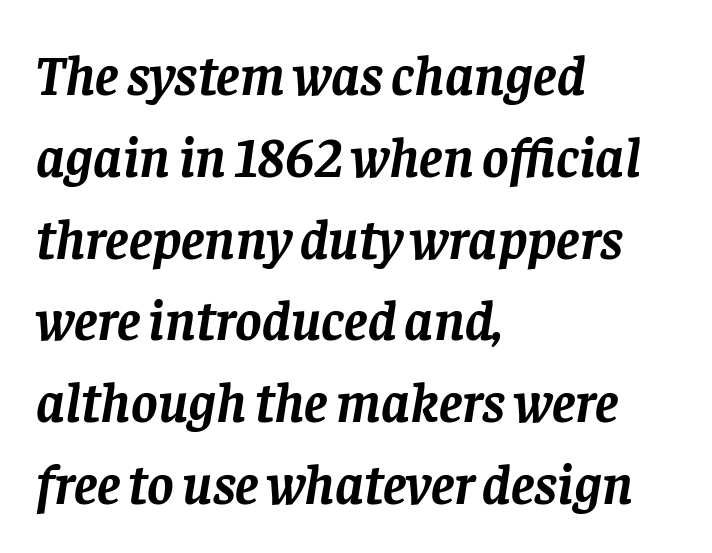
The image shows 56 px semibold serif type, italic (leaning right); set left-aligned, normal line spacing (1.46x), normal letter spacing, not underlined; low stroke contrast and a large x-height.
